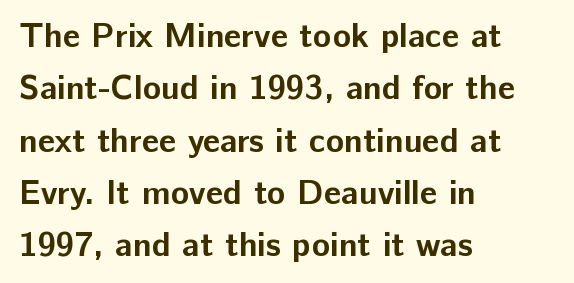
{"serif": "no", "italic": "no", "bold": "yes", "weight": "bold", "width": "normal", "stroke_contrast": "low", "x_height": "medium", "monospaced": "no", "underline": "no", "align": "left", "line_spacing": "normal", "line_spacing_ratio": 1.54, "letter_spacing": "normal", "letter_spacing_em": 0.0, "glyph_px": 34}
